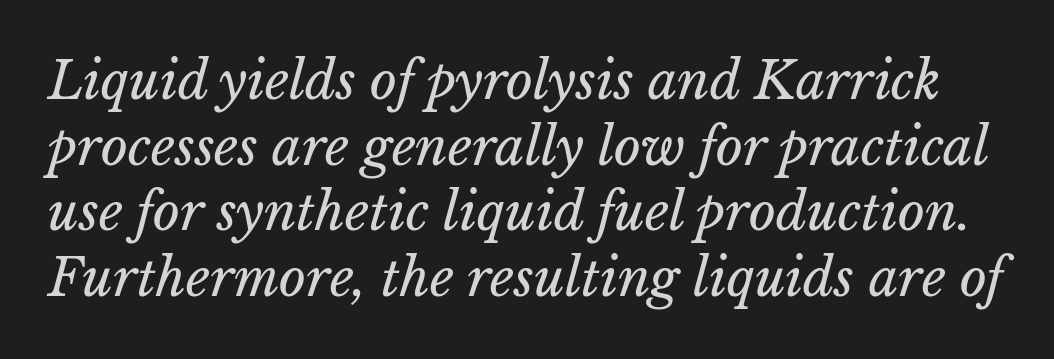
Q: Is the text bold? A: No.
Q: Is the text italic (slanted)? A: Yes, it leans right by about 15 degrees.
Q: Is the text underlined? A: No.
Q: Is the spacing between letters normal or unusually wide? A: Normal.
Q: Is the spacing between lines tight, normal or loose? A: Normal.
Q: Width (condensed, normal, or wide)? A: Normal.
Q: Stroke contrast? A: Low.
Q: x-height? A: Medium.
Q: Monospaced? A: No.
